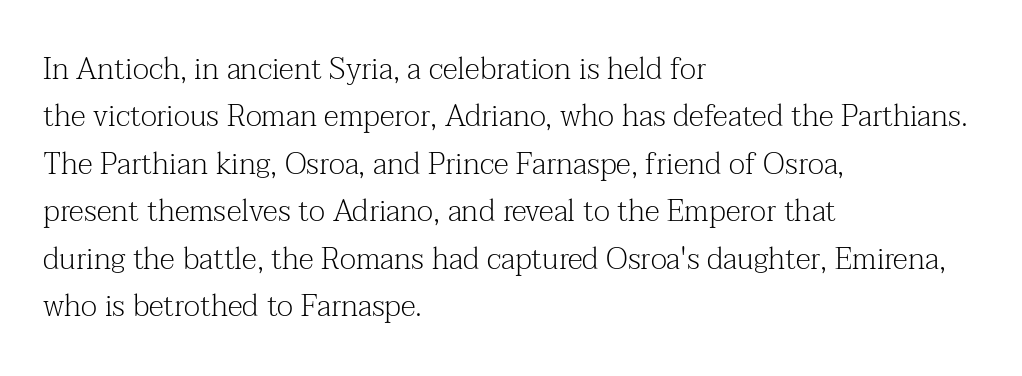
{"serif": "yes", "italic": "no", "bold": "no", "weight": "light", "width": "normal", "stroke_contrast": "medium", "x_height": "medium", "monospaced": "no", "underline": "no", "align": "left", "line_spacing": "normal", "line_spacing_ratio": 1.58, "letter_spacing": "normal", "letter_spacing_em": 0.0, "glyph_px": 30}
